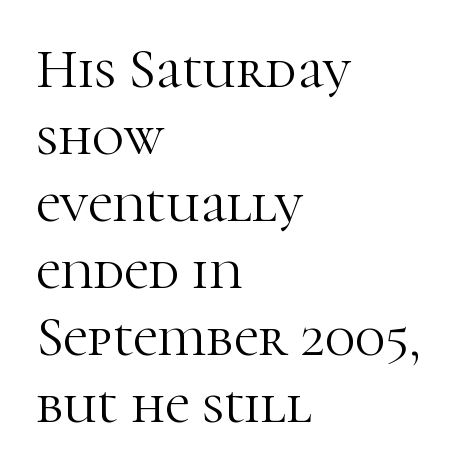
{"serif": "yes", "italic": "no", "bold": "no", "weight": "light", "width": "normal", "stroke_contrast": "high", "x_height": "medium", "monospaced": "no", "underline": "no", "align": "left", "line_spacing_ratio": 1.22, "letter_spacing": "normal", "letter_spacing_em": 0.0, "glyph_px": 55}
